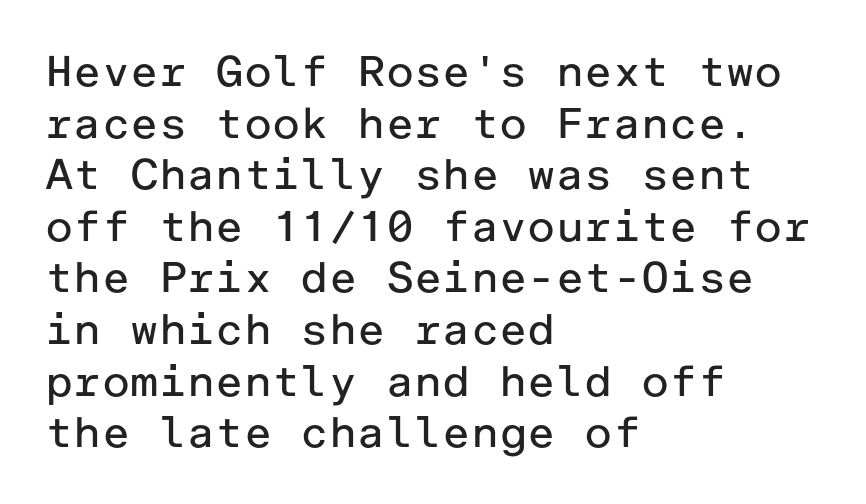
{"serif": "no", "italic": "no", "bold": "no", "weight": "regular", "width": "normal", "stroke_contrast": "low", "x_height": "medium", "underline": "no", "align": "left", "line_spacing_ratio": 1.2, "letter_spacing": "normal", "letter_spacing_em": 0.0, "glyph_px": 43}
